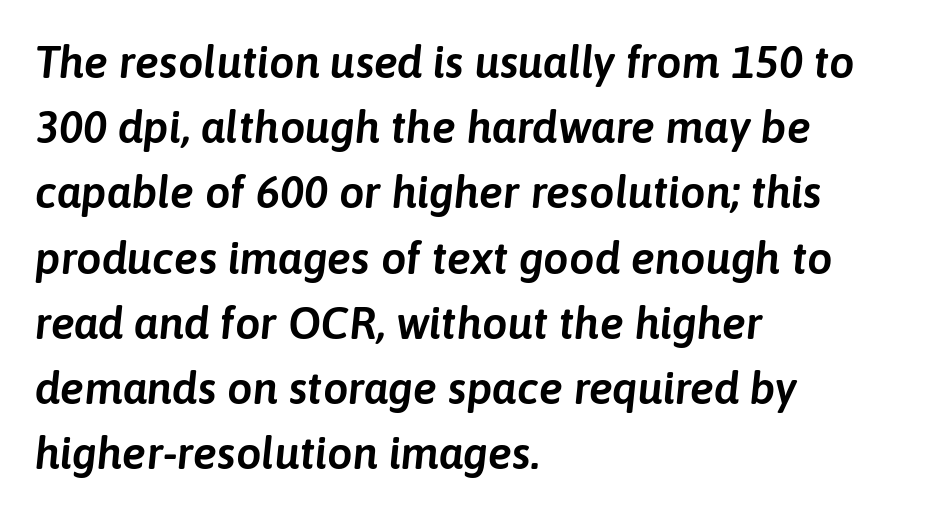
{"italic": "yes", "lean": "right", "slant_degrees": 6, "width": "normal", "stroke_contrast": "low", "x_height": "medium", "monospaced": "no", "underline": "no", "align": "left", "line_spacing": "normal", "line_spacing_ratio": 1.45, "letter_spacing": "normal", "letter_spacing_em": 0.0, "glyph_px": 45}
